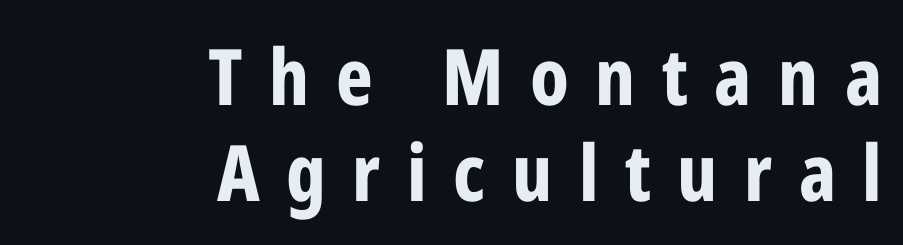
These lines were composed using upright roman letters. Summary of weight: heavy, a full bold. The compositor pushed each line to the right boundary. What kind of face is this? One without serifs — a sans. Check under the words: just untouched page.
